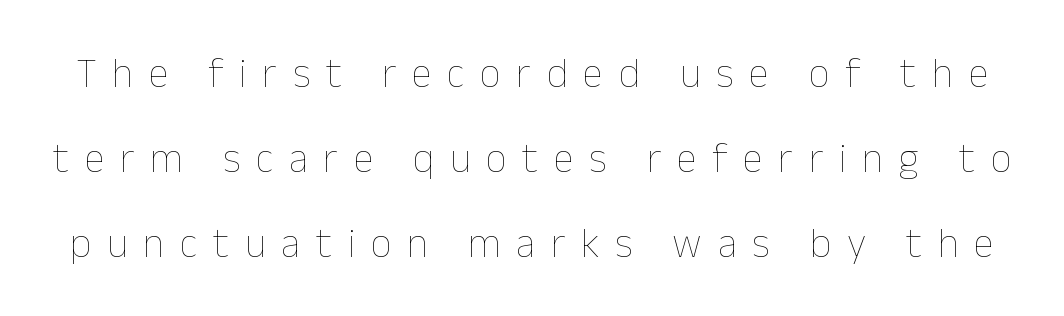
Q: Is the text bold? A: No.
Q: Is the text italic (slanted)? A: No, it is upright.
Q: Is the text underlined? A: No.
Q: Is the spacing between letters normal or unusually wide? A: Unusually wide.
Q: Is the spacing between lines tight, normal or loose? A: Loose.
Q: Width (condensed, normal, or wide)? A: Normal.
Q: Stroke contrast? A: Low.
Q: x-height? A: Medium.
Q: Monospaced? A: No.
